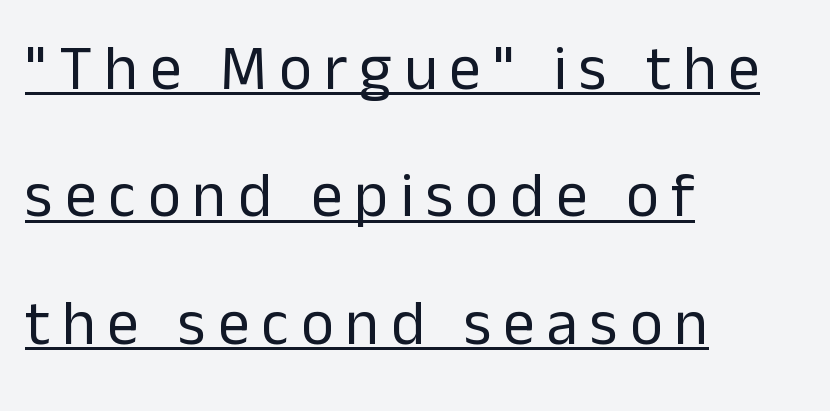
The line-height multiplier appears high, well above default. Think of a printed novel: that variable character pitch is what you see here. This sample carries an underscore along the baseline area. In CSS terms this would be text-align: left. The strokes carry an ordinary text weight at most. The specimen reads as upright at a glance.
